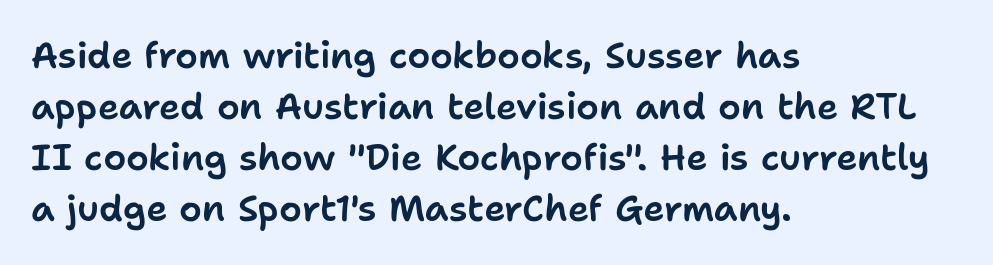
Vertically, the passage feels balanced, rows spaced as you'd expect. The letters sit at their default tracking, neither squeezed nor spread. The passage shown is typed in a proportional face where columns would drift. Glance below the letters and you will spot only blank space. The typeface chosen for these lines omits serifs.
